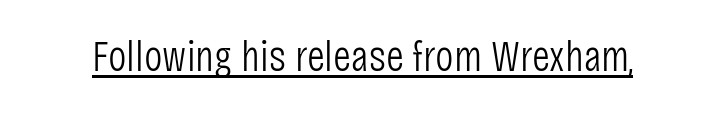
{"serif": "no", "italic": "no", "bold": "no", "weight": "light", "width": "condensed", "stroke_contrast": "low", "x_height": "large", "monospaced": "no", "underline": "yes", "letter_spacing": "normal", "letter_spacing_em": 0.0, "glyph_px": 44}
